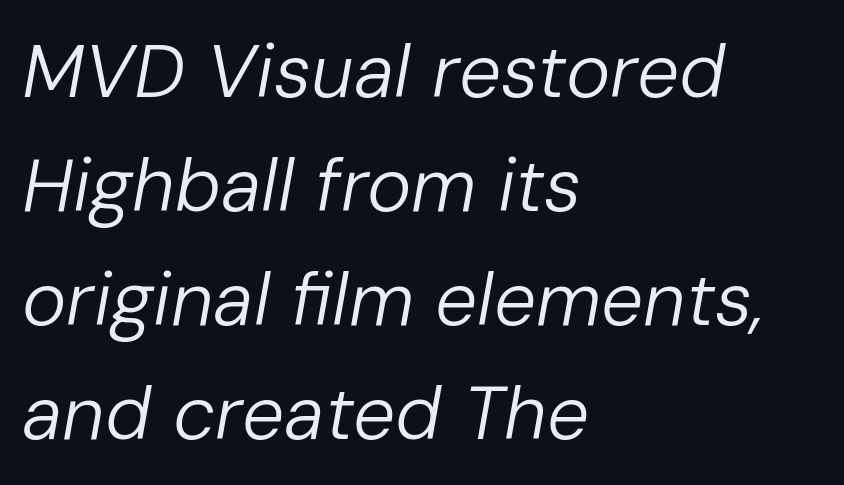
Q: Is the text bold? A: No.
Q: Is the text italic (slanted)? A: Yes, it leans right by about 10 degrees.
Q: Is the text underlined? A: No.
Q: How is the paragraph aligned? A: Left-aligned.
Q: Is the spacing between letters normal or unusually wide? A: Normal.
Q: Is the spacing between lines tight, normal or loose? A: Normal.
Q: Width (condensed, normal, or wide)? A: Normal.
Q: Stroke contrast? A: Low.
Q: x-height? A: Medium.
Q: Monospaced? A: No.
